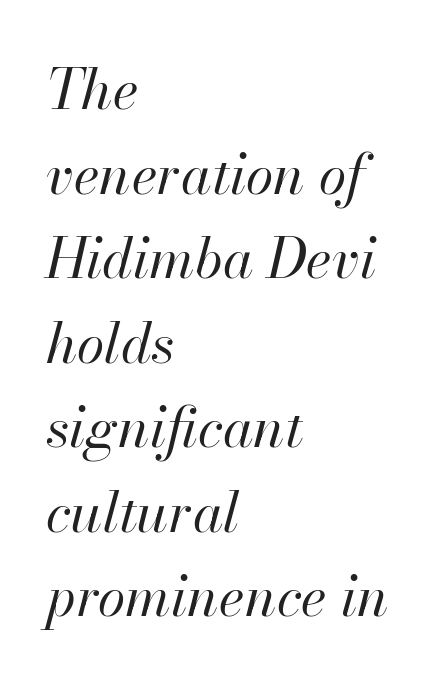
Q: Is the text bold? A: No.
Q: Is the text italic (slanted)? A: Yes, it leans right by about 13 degrees.
Q: Is the text underlined? A: No.
Q: How is the paragraph aligned? A: Left-aligned.
Q: Is the spacing between letters normal or unusually wide? A: Normal.
Q: Is the spacing between lines tight, normal or loose? A: Normal.
Q: Width (condensed, normal, or wide)? A: Normal.
Q: Stroke contrast? A: High.
Q: x-height? A: Small.
Q: Monospaced? A: No.
